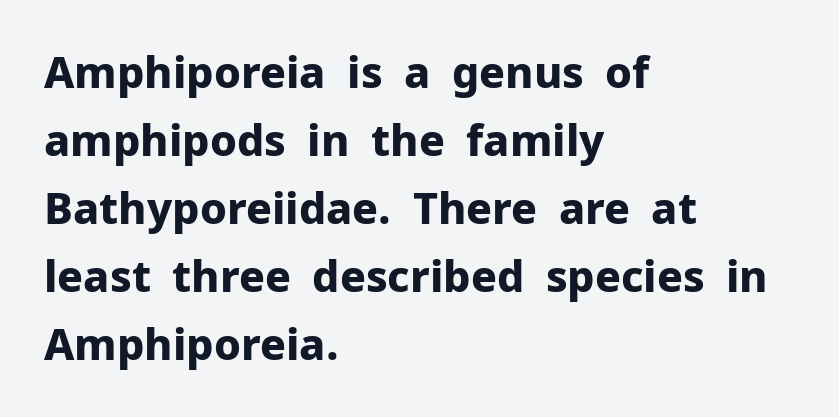
Q: Is the text bold? A: Yes.
Q: Is the text italic (slanted)? A: No, it is upright.
Q: Is the typeface a serif or a sans-serif typeface? A: Sans-serif.
Q: Is the text underlined? A: No.
Q: How is the paragraph aligned? A: Left-aligned.
Q: Is the spacing between letters normal or unusually wide? A: Normal.
Q: Is the spacing between lines tight, normal or loose? A: Normal.
Q: Width (condensed, normal, or wide)? A: Normal.
Q: Stroke contrast? A: Low.
Q: x-height? A: Medium.
Q: Monospaced? A: No.
